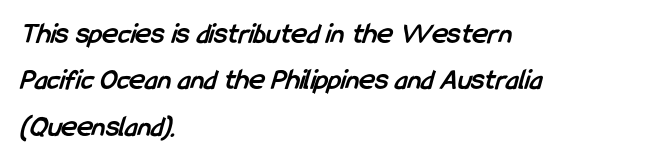
Successive baselines arrive at the customary interval. Caption: bold face, heavy strokes. These lines are set flush left with a ragged right edge. Look at the bottom of the vertical strokes: they stop flat, with no serifs.
